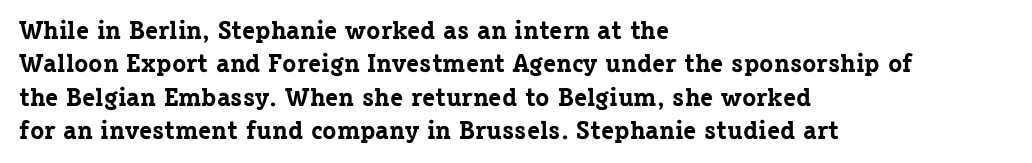
Q: Is the text bold? A: Yes.
Q: Is the text italic (slanted)? A: No, it is upright.
Q: Is the text underlined? A: No.
Q: How is the paragraph aligned? A: Left-aligned.
Q: Is the spacing between letters normal or unusually wide? A: Normal.
Q: Is the spacing between lines tight, normal or loose? A: Normal.
